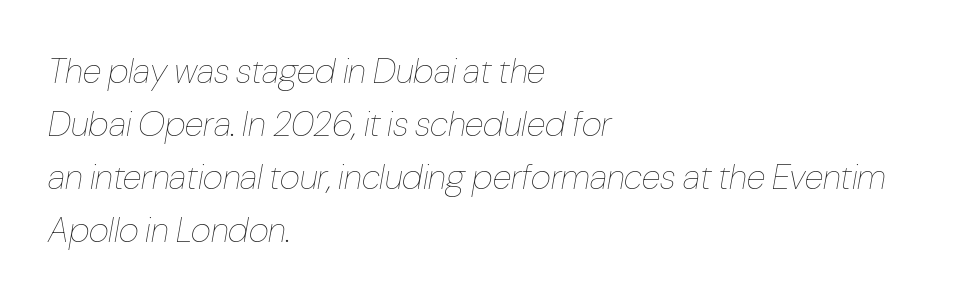
Compared with typical body copy, the letter spacing here is the same. Stroke thickness stays within the range of a standard reading face or lighter. Observe the lean: these are italic letterforms. Notice how descenders clear the ascenders below comfortably — that's standard leading.
